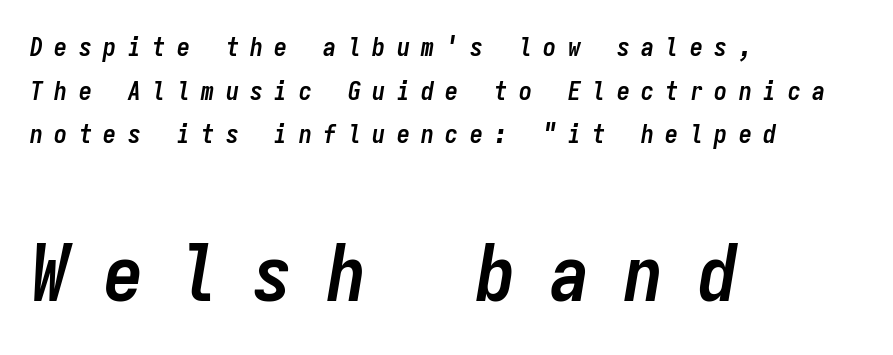
The image shows 79 px semibold, condensed type, italic (leaning right), monospaced; set left-aligned, normal line spacing (1.68x), unusually wide letter spacing (+0.44 em), not underlined; the second (bottom) block is 3.04x larger; low stroke contrast and a medium x-height.
